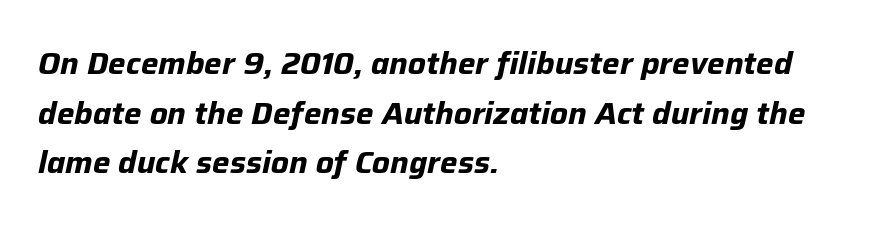
{"italic": "yes", "lean": "right", "slant_degrees": 12, "bold": "yes", "weight": "bold", "width": "normal", "stroke_contrast": "low", "x_height": "medium", "monospaced": "no", "underline": "no", "align": "left", "line_spacing": "normal", "line_spacing_ratio": 1.6, "letter_spacing": "normal", "letter_spacing_em": 0.0, "glyph_px": 31}
